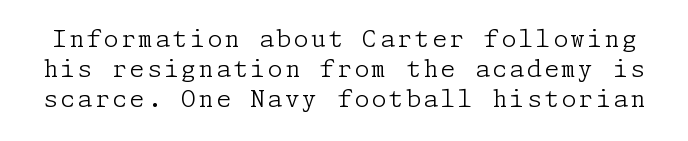
Q: Is the text bold? A: No.
Q: Is the text italic (slanted)? A: No, it is upright.
Q: Is the text underlined? A: No.
